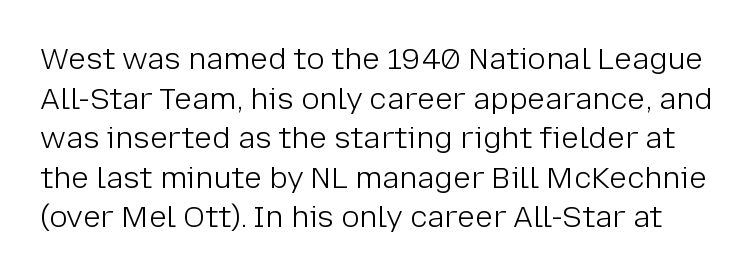
{"serif": "no", "italic": "no", "bold": "no", "weight": "light", "width": "normal", "stroke_contrast": "low", "x_height": "medium", "monospaced": "no", "underline": "no", "line_spacing": "normal", "line_spacing_ratio": 1.32, "letter_spacing": "normal", "letter_spacing_em": 0.0, "glyph_px": 30}
